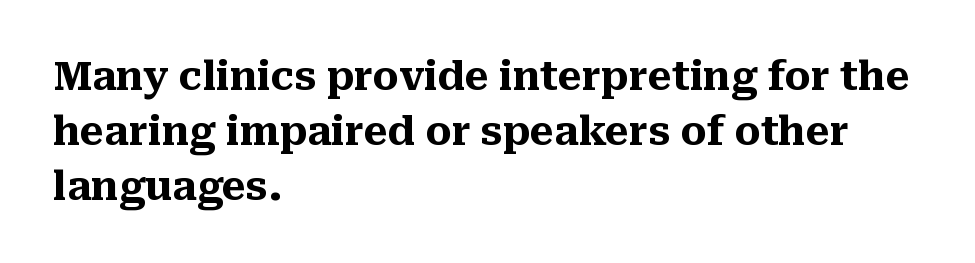
{"serif": "yes", "italic": "no", "bold": "yes", "weight": "heavy", "width": "normal", "stroke_contrast": "medium", "x_height": "medium", "monospaced": "no", "underline": "no", "align": "left", "line_spacing": "normal", "line_spacing_ratio": 1.41, "letter_spacing": "normal", "letter_spacing_em": 0.0, "glyph_px": 39}
